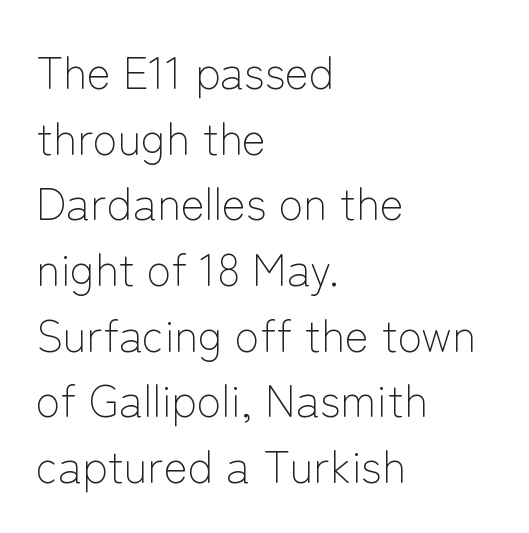
Compared with typical paragraphs, the rows here are spaced about the same. This sample has the flowing, uneven cadence of proportional lettering. The typeface has the unassuming heft of standard copy or less. Serif or sans? Sans — the stroke terminals are bare. Any mark beneath the type? The region is blank. Layout note: lines flush left.
